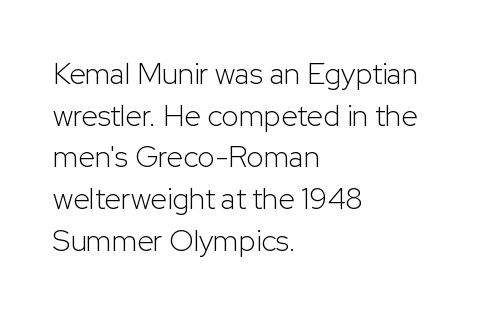
The image shows 30 px light sans-serif type, upright; set left-aligned, normal line spacing (1.39x), normal letter spacing, not underlined; low stroke contrast and a medium x-height.
